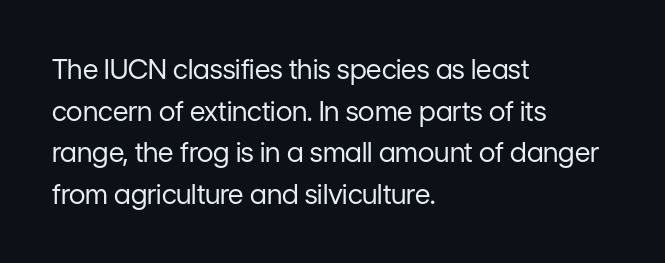
{"italic": "no", "bold": "no", "underline": "no", "align": "left", "line_spacing": "normal", "line_spacing_ratio": 1.54, "letter_spacing": "normal", "letter_spacing_em": 0.0, "glyph_px": 27}
